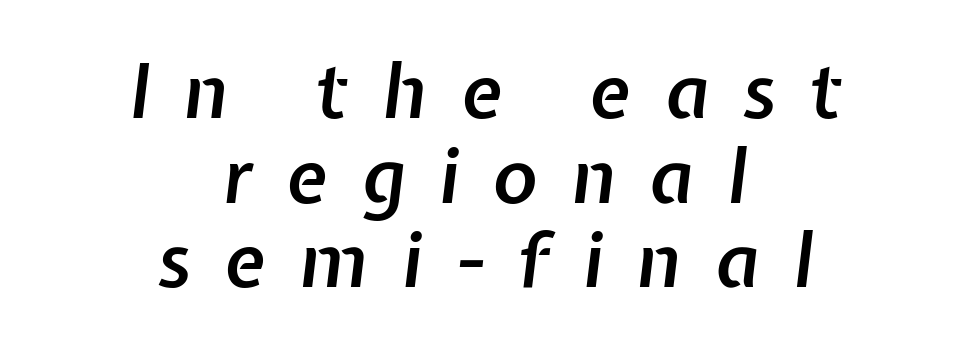
{"italic": "yes", "lean": "right", "slant_degrees": 7, "bold": "semi", "weight": "semibold", "width": "normal", "stroke_contrast": "low", "x_height": "medium", "monospaced": "no", "underline": "no", "align": "center", "line_spacing": "tight", "line_spacing_ratio": 1.13, "letter_spacing": "wide", "letter_spacing_em": 0.45, "glyph_px": 75}
